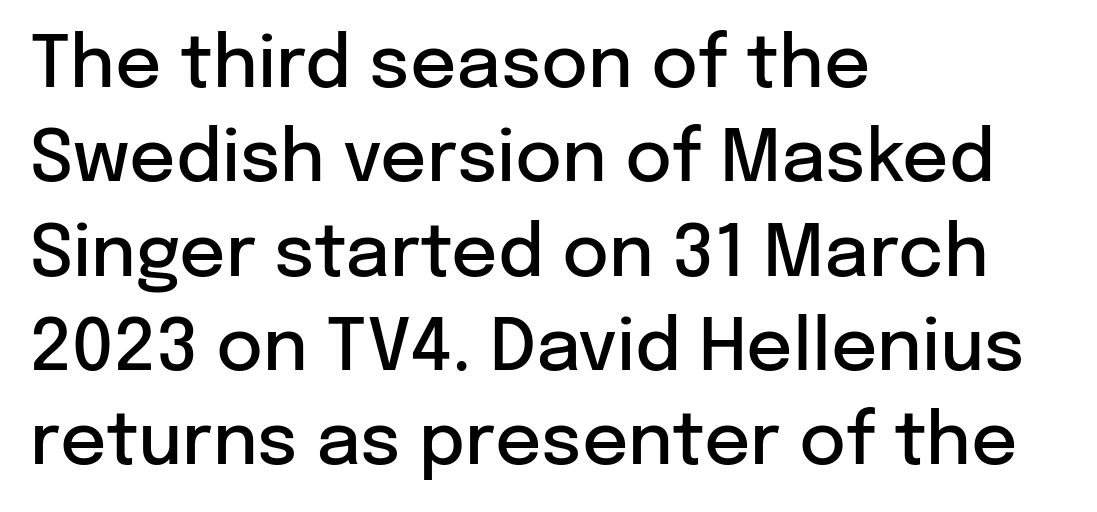
The passage shown is typeset with a sans-serif family. The typography opts for an upright posture over an oblique one. Default kerning and tracking; the words read as compact shapes. The letters advance in unequal steps, a hallmark of proportional type. The string is rendered with underlining switched off. Which margin do the lines hug? The left one — the right edge is uneven.
